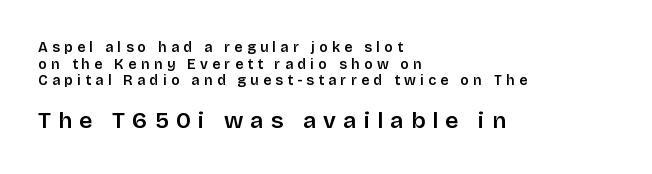
{"italic": "no", "bold": "semi", "underline": "no", "align": "left", "line_spacing_ratio": 1.19, "letter_spacing": "wide", "letter_spacing_em": 0.31, "larger_block": "second", "size_ratio": 1.64, "glyph_px": 23}
